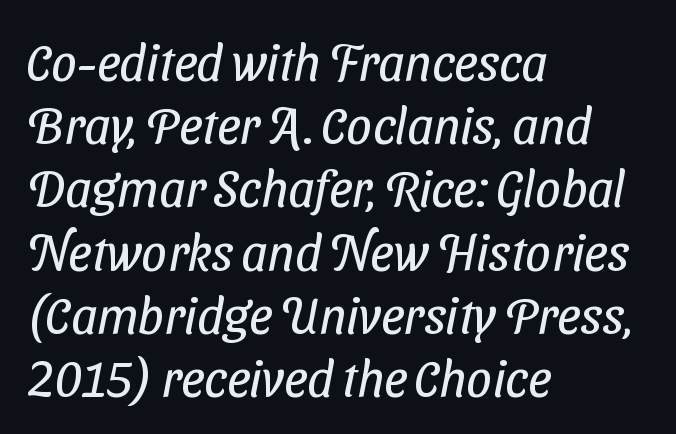
Q: Is the text bold? A: No.
Q: Is the typeface a serif or a sans-serif typeface? A: Sans-serif.
Q: Is the text underlined? A: No.
Q: How is the paragraph aligned? A: Left-aligned.
Q: Is the spacing between letters normal or unusually wide? A: Normal.
Q: Width (condensed, normal, or wide)? A: Condensed.
Q: Stroke contrast? A: Low.
Q: x-height? A: Medium.
Q: Monospaced? A: No.
